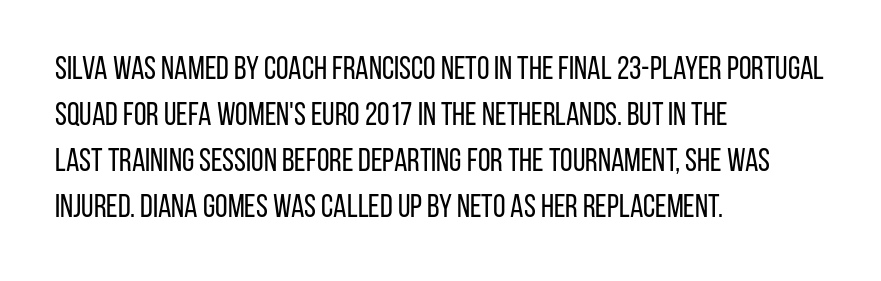
Letters have the restrained weight of plain body copy at most. These lines keep a tight, regular rhythm from letter to letter. The typography opts for an upright posture over an oblique one. Where is the straight margin? On the left.
